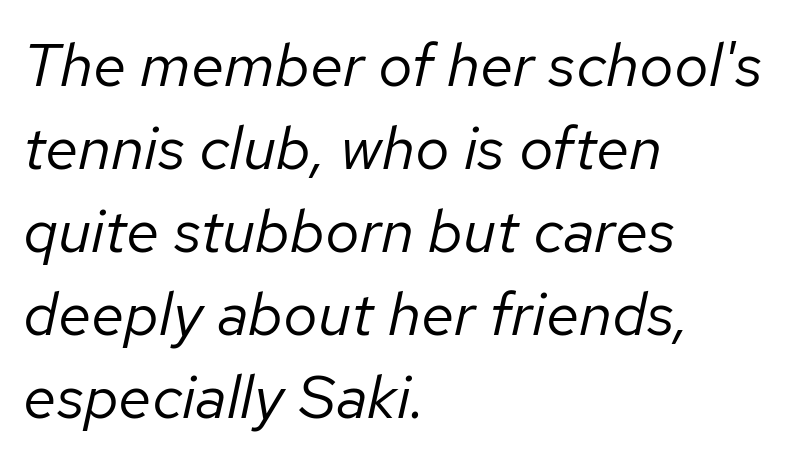
{"italic": "yes", "lean": "right", "slant_degrees": 12, "bold": "no", "weight": "regular", "width": "normal", "stroke_contrast": "low", "x_height": "medium", "monospaced": "no", "underline": "no", "align": "left", "line_spacing": "normal", "line_spacing_ratio": 1.36, "letter_spacing": "normal", "letter_spacing_em": 0.0, "glyph_px": 61}
